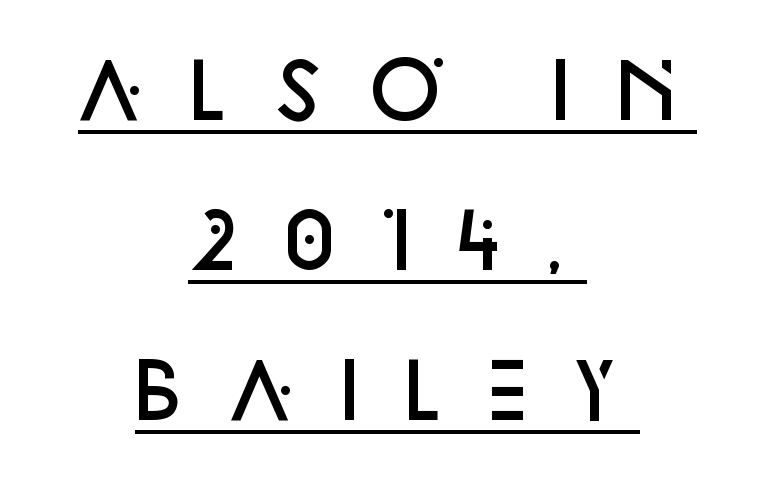
{"serif": "no", "italic": "no", "bold": "semi", "weight": "semibold", "width": "normal", "stroke_contrast": "low", "x_height": "large", "monospaced": "no", "underline": "yes", "align": "center", "line_spacing": "loose", "line_spacing_ratio": 2.0, "letter_spacing": "wide", "letter_spacing_em": 0.33, "glyph_px": 75}
